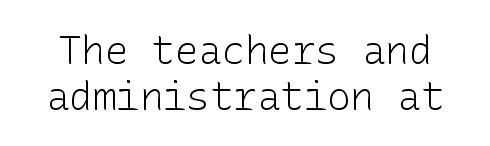
Q: Is the text bold? A: No.
Q: Is the text italic (slanted)? A: No, it is upright.
Q: Is the typeface a serif or a sans-serif typeface? A: Sans-serif.
Q: Is the text underlined? A: No.
Q: Is the spacing between letters normal or unusually wide? A: Normal.
Q: Width (condensed, normal, or wide)? A: Normal.
Q: Stroke contrast? A: Low.
Q: x-height? A: Medium.
